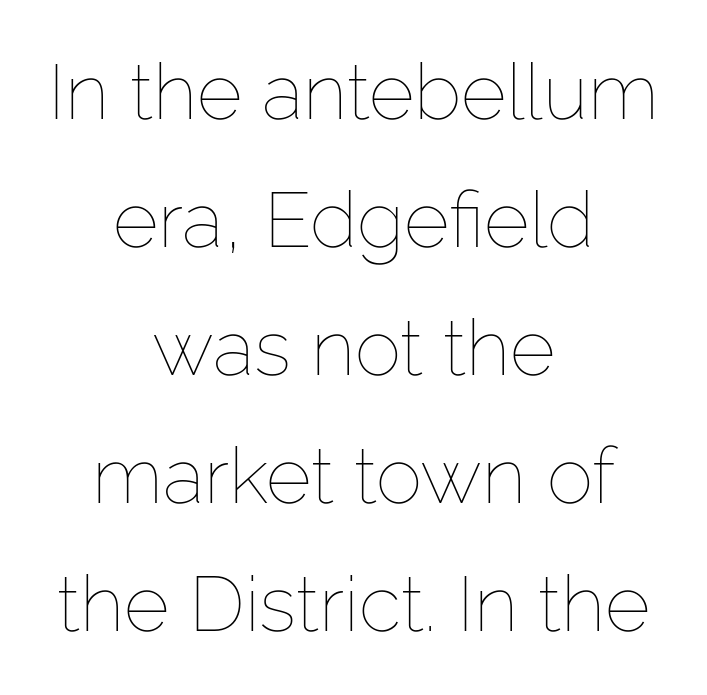
The image shows 78 px thin type, upright; set centered, normal line spacing (1.64x), normal letter spacing, not underlined; low stroke contrast and a medium x-height.
